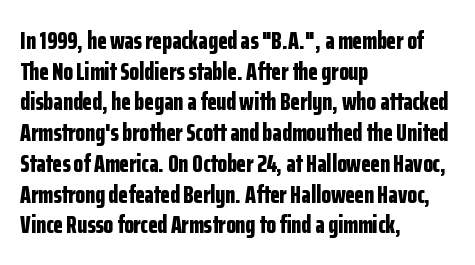
In CSS terms this would be text-align: left. Anything drawn beneath the words? Only blank space. Posture: upright roman. As a designer I'd log this as weight 700, bold.
